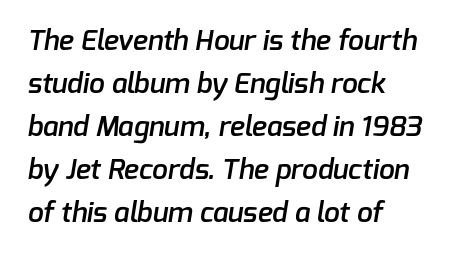
The compositor pushed each line to the left boundary. The face used here is proportionally spaced, like ordinary book or web type. The passage shown has conventional tracking throughout. The space beneath each line is pristine and unruled. Grotesque or geometric, the face here clearly has no serifs.
